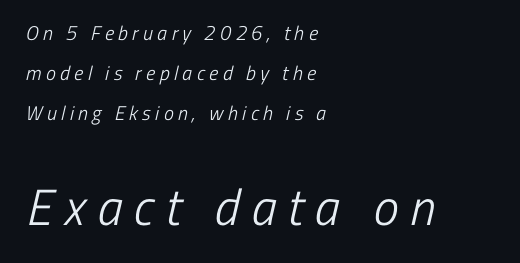
The image shows 51 px light, condensed sans-serif type; set left-aligned, loose line spacing (2.0x), unusually wide letter spacing (+0.22 em), not underlined; the second (bottom) block is 2.55x larger; low stroke contrast and a medium x-height.
